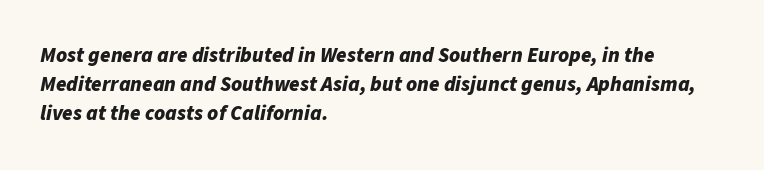
Its strokes are broad and dark, the hallmark of bold type. Underlining? Definitely not there. Layout note: lines flush left. The specimen reads as italic at a glance.
